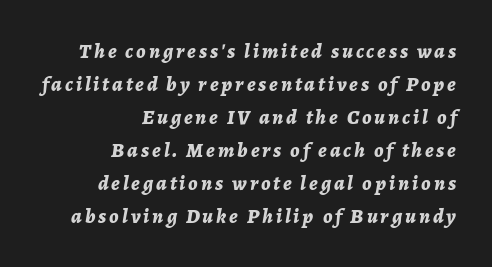
Every character sits at an angle, as italics do. The glyphs are unaccompanied by any horizontal stroke below them. Horizontal bands of white between lines are of average thickness. Alignment: flush right. I'd describe the lettering as bold — thick and assertive.
